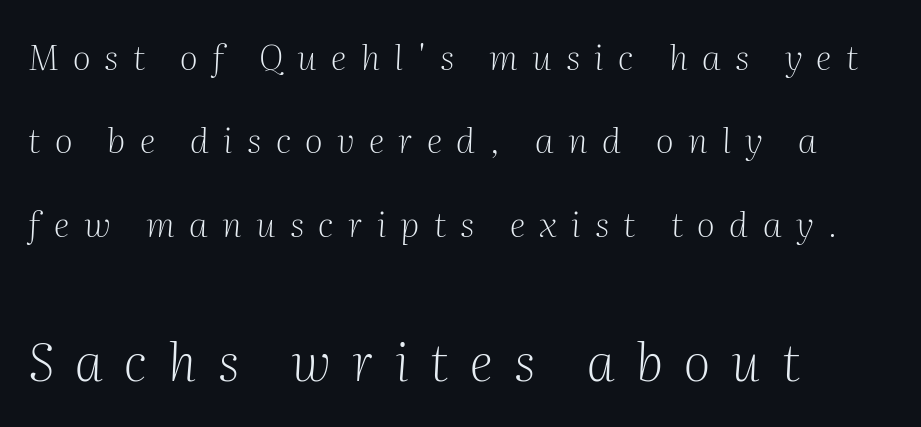
The image shows 52 px light serif type, italic (leaning right); set left-aligned, loose line spacing (2.38x), unusually wide letter spacing (+0.41 em), not underlined; the second (bottom) block is 1.49x larger; medium stroke contrast and a medium x-height.
